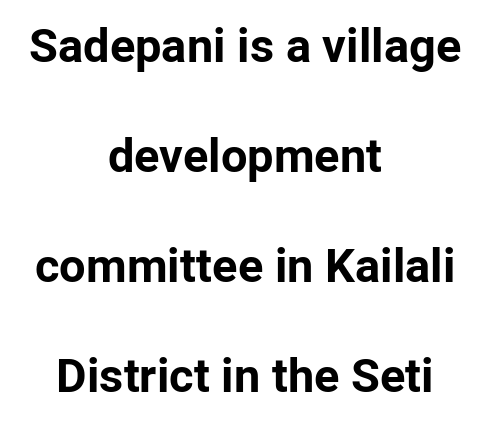
{"serif": "no", "italic": "no", "bold": "yes", "weight": "bold", "width": "normal", "stroke_contrast": "low", "x_height": "medium", "monospaced": "no", "underline": "no", "align": "center", "line_spacing": "loose", "line_spacing_ratio": 2.34, "letter_spacing": "normal", "letter_spacing_em": 0.0, "glyph_px": 47}
